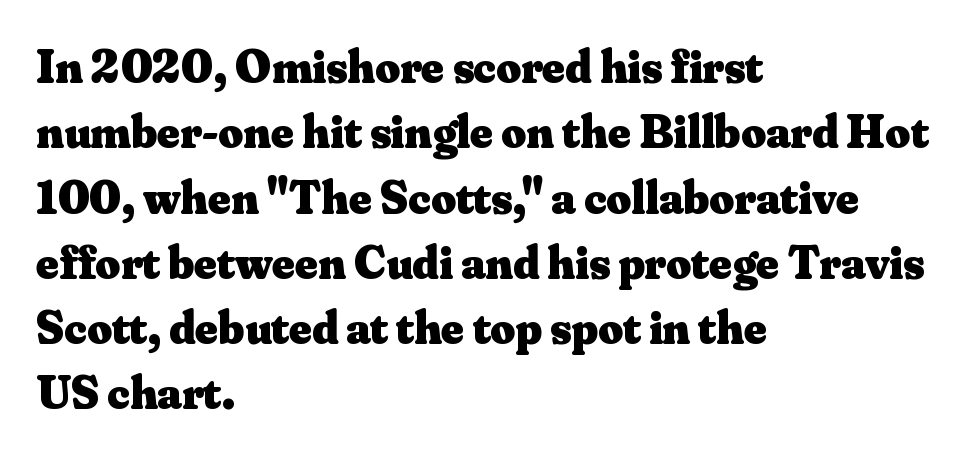
The image shows 48 px heavy serif type, upright; set left-aligned, normal line spacing (1.36x), normal letter spacing, not underlined; medium stroke contrast and a small x-height.
